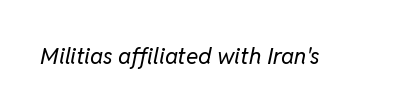
Q: Is the text bold? A: No.
Q: Is the text italic (slanted)? A: Yes, it leans right by about 11 degrees.
Q: Is the text underlined? A: No.
Q: Is the spacing between letters normal or unusually wide? A: Normal.
